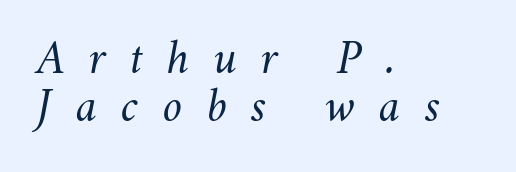
Q: Is the text bold? A: No.
Q: Is the text italic (slanted)? A: Yes, it leans right by about 11 degrees.
Q: Is the text underlined? A: No.
Q: How is the paragraph aligned? A: Left-aligned.
Q: Is the spacing between letters normal or unusually wide? A: Unusually wide.
Q: Is the spacing between lines tight, normal or loose? A: Tight.
Q: Width (condensed, normal, or wide)? A: Normal.
Q: Stroke contrast? A: Medium.
Q: x-height? A: Small.
Q: Monospaced? A: No.
